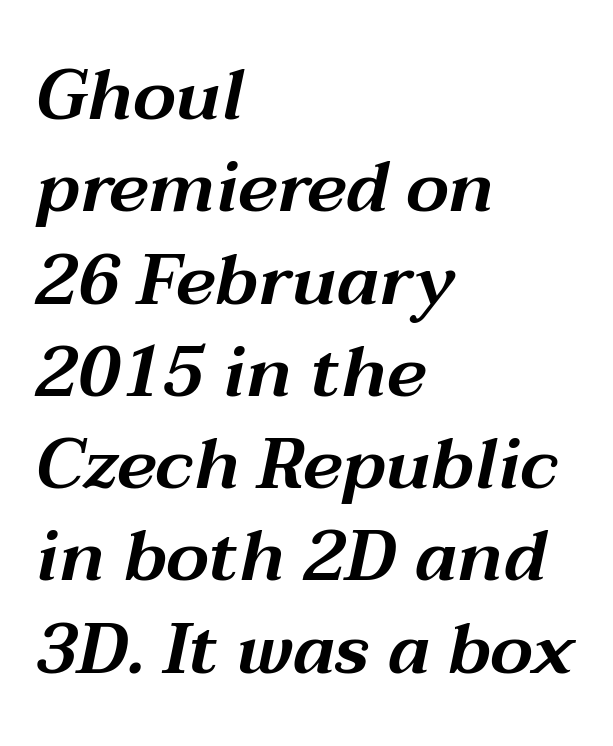
Q: Is the text italic (slanted)? A: Yes, it leans right by about 12 degrees.
Q: Is the text underlined? A: No.
Q: How is the paragraph aligned? A: Left-aligned.
Q: Is the spacing between letters normal or unusually wide? A: Normal.
Q: Is the spacing between lines tight, normal or loose? A: Normal.
Q: Width (condensed, normal, or wide)? A: Wide.
Q: Stroke contrast? A: Medium.
Q: x-height? A: Medium.
Q: Monospaced? A: No.
